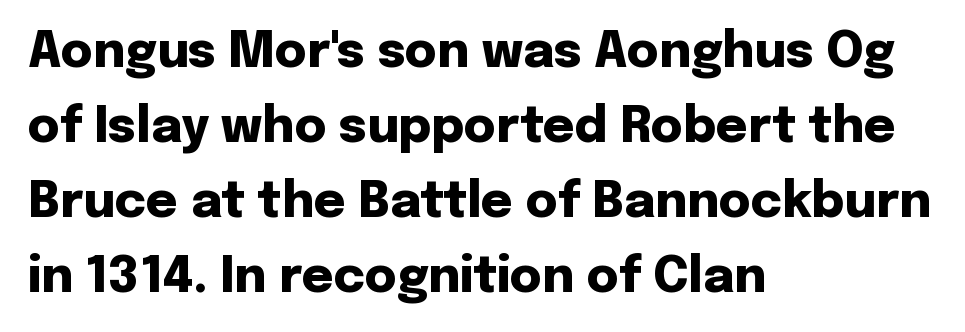
The image shows 49 px heavy sans-serif type, upright; set left-aligned, normal line spacing (1.53x), normal letter spacing, not underlined; low stroke contrast and a medium x-height.
